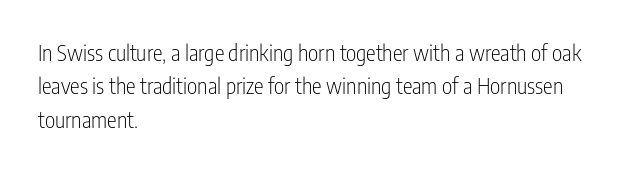
The image shows 22 px text type, upright; set left-aligned, normal line spacing (1.52x), normal letter spacing, not underlined.
